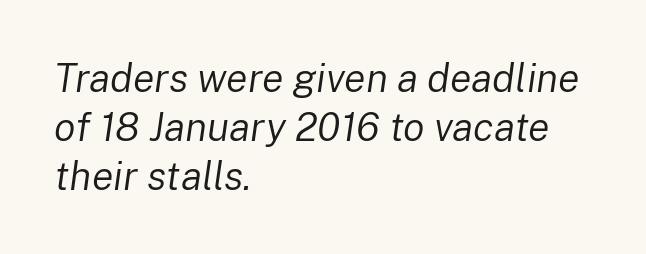
The image shows 40 px regular-weight type, italic (leaning right); set left-aligned, line spacing 1.23x, normal letter spacing, not underlined; low stroke contrast and a medium x-height.
